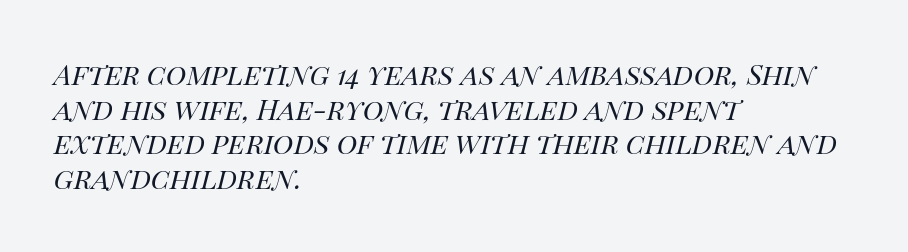
The image shows 28 px regular-weight type, italic (leaning right); set left-aligned, line spacing 1.24x, normal letter spacing, not underlined; high stroke contrast and a large x-height.
